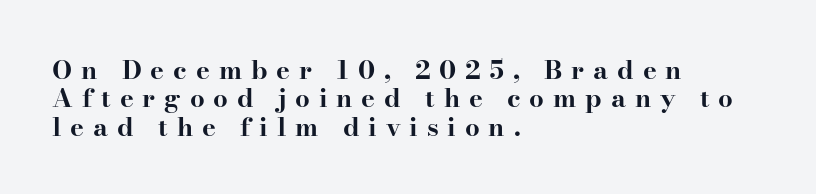
Posture: straight, roman, zero tilt. How are the letters spaced? Widely, with obvious added tracking. Has an underline been added? It has not. The compositor pushed each line to the left boundary. Regarding leading, the lines here are crowded together.
